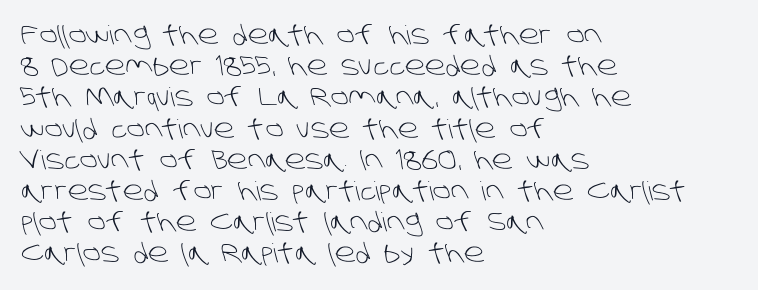
The image shows 26 px text type; set left-aligned, line spacing 1.2x, normal letter spacing, not underlined.
